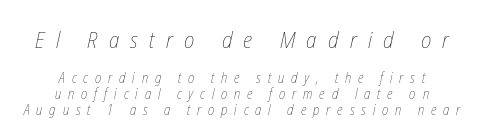
What stands out about the letter spacing? Its width — letters are far apart. Plain, unruled lines of type. The face used here appears at its bigger size in the upper chunk. Cramped leading.
